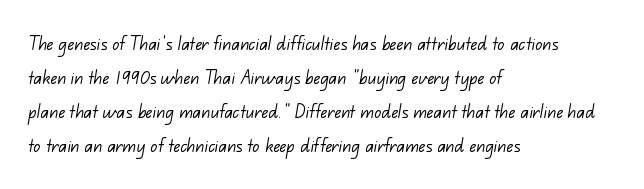
The image shows 22 px text type; set left-aligned, normal line spacing (1.55x), normal letter spacing, not underlined.
